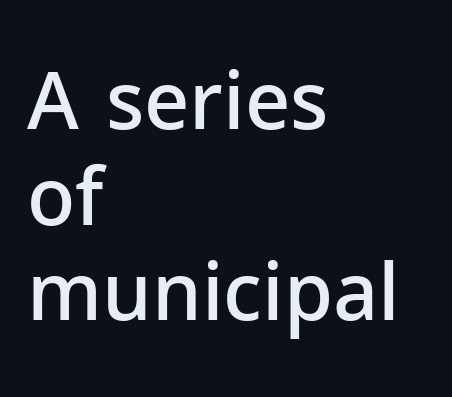
The image shows 79 px semibold sans-serif type, upright; set left-aligned, line spacing 1.21x, normal letter spacing, not underlined; low stroke contrast and a medium x-height.
